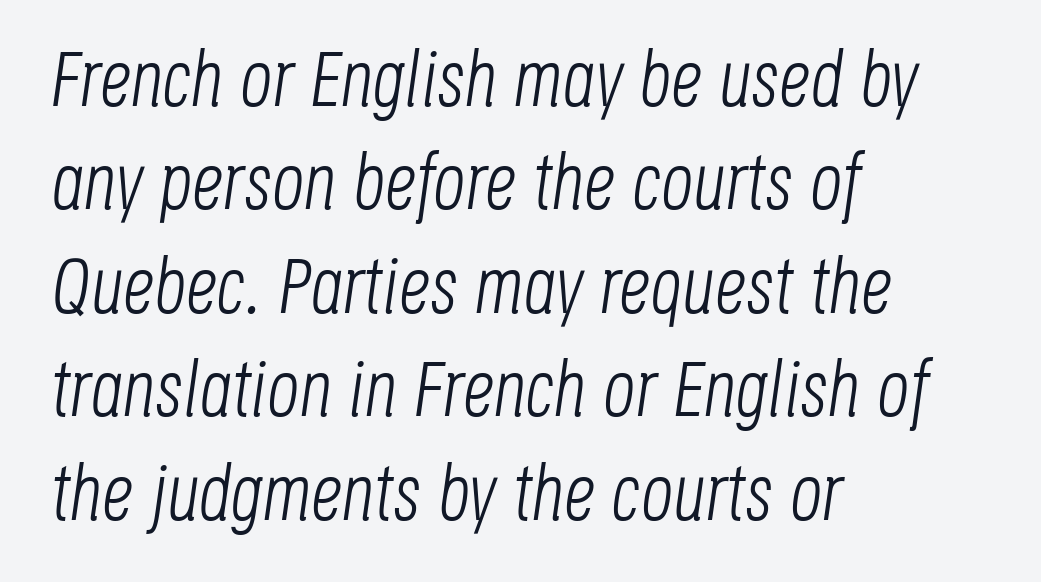
Q: Is the text bold? A: No.
Q: Is the text italic (slanted)? A: Yes, it leans right by about 8 degrees.
Q: Is the text underlined? A: No.
Q: How is the paragraph aligned? A: Left-aligned.
Q: Is the spacing between letters normal or unusually wide? A: Normal.
Q: Is the spacing between lines tight, normal or loose? A: Normal.
Q: Width (condensed, normal, or wide)? A: Condensed.
Q: Stroke contrast? A: Low.
Q: x-height? A: Large.
Q: Monospaced? A: No.
